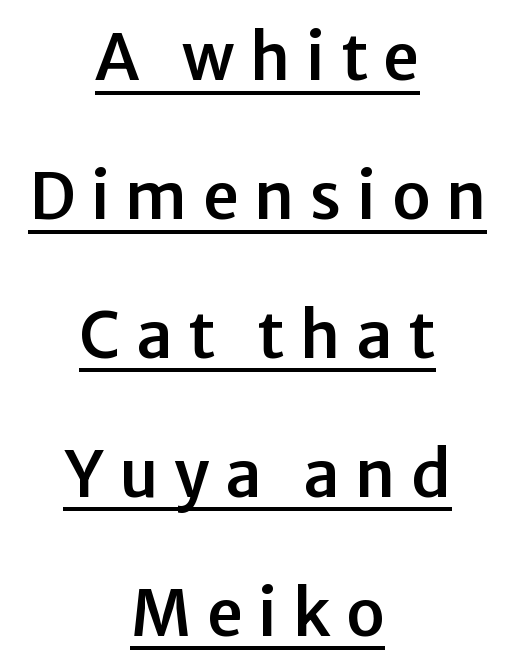
Q: Is the text italic (slanted)? A: No, it is upright.
Q: Is the typeface a serif or a sans-serif typeface? A: Sans-serif.
Q: Is the text underlined? A: Yes.
Q: How is the paragraph aligned? A: Centered.
Q: Is the spacing between letters normal or unusually wide? A: Unusually wide.
Q: Is the spacing between lines tight, normal or loose? A: Loose.
Q: Width (condensed, normal, or wide)? A: Normal.
Q: Stroke contrast? A: Low.
Q: x-height? A: Medium.
Q: Monospaced? A: No.
